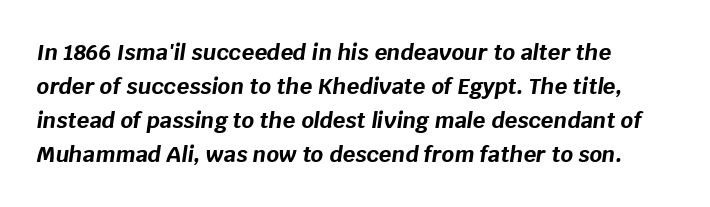
{"italic": "yes", "lean": "right", "slant_degrees": 8, "bold": "yes", "underline": "no", "line_spacing": "normal", "line_spacing_ratio": 1.55, "letter_spacing": "normal", "letter_spacing_em": 0.0, "glyph_px": 22}
